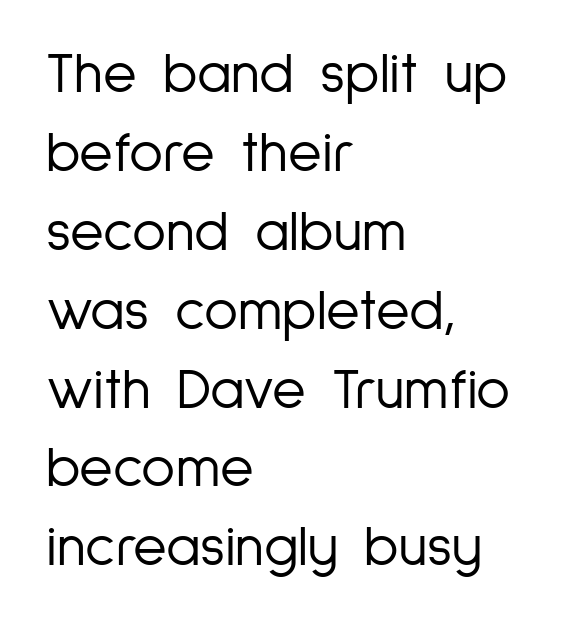
Q: Is the text bold? A: No.
Q: Is the text italic (slanted)? A: No, it is upright.
Q: Is the typeface a serif or a sans-serif typeface? A: Sans-serif.
Q: Is the text underlined? A: No.
Q: How is the paragraph aligned? A: Left-aligned.
Q: Is the spacing between letters normal or unusually wide? A: Normal.
Q: Is the spacing between lines tight, normal or loose? A: Normal.
Q: Width (condensed, normal, or wide)? A: Condensed.
Q: Stroke contrast? A: Low.
Q: x-height? A: Medium.
Q: Monospaced? A: No.
